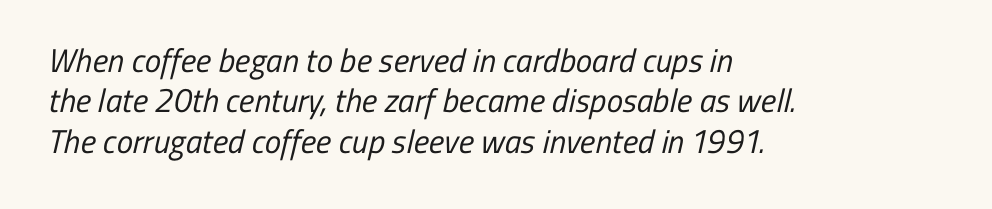
Character widths vary here, with narrow letters taking less room than wide ones. The face used here is a sans, in the tradition of grotesques and geometrics. All the whitespace from short lines collects on the right. Words float on clear page, feet unadorned.
